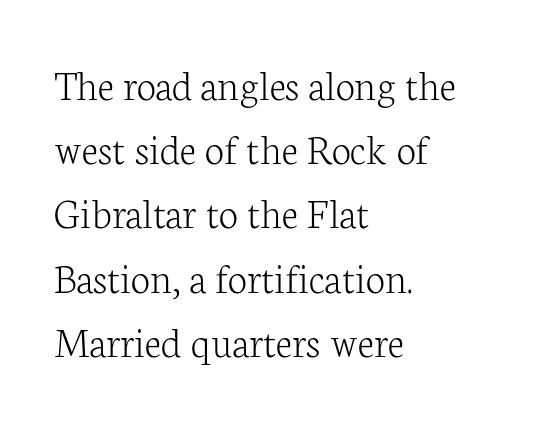
{"serif": "yes", "italic": "no", "bold": "no", "weight": "light", "width": "normal", "stroke_contrast": "low", "x_height": "medium", "monospaced": "no", "underline": "no", "align": "left", "line_spacing": "normal", "line_spacing_ratio": 1.46, "letter_spacing": "normal", "letter_spacing_em": 0.0, "glyph_px": 44}
